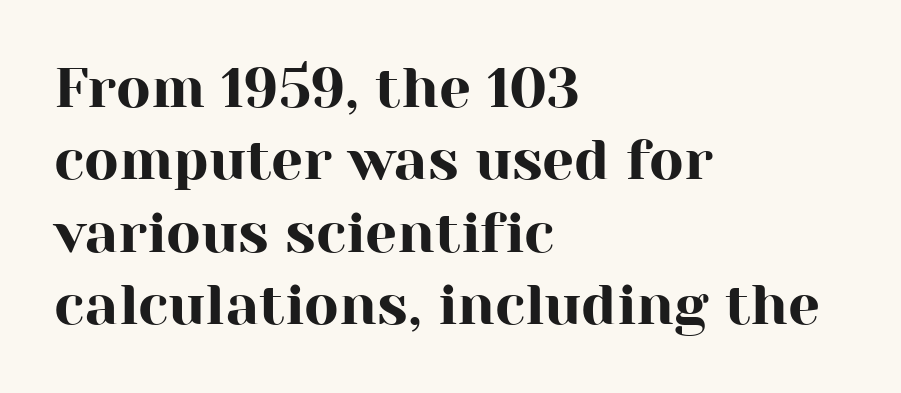
One glance says typical: line gaps are just what's usual. The gaps between neighbouring characters are ordinary and unremarkable. Check where the strokes stop: tiny serifs finish them off. Spacing verdict: proportional, widths tailored to each character. You can tell it's not italic because the verticals are truly vertical. Just letters on the line, the space beneath them empty.
